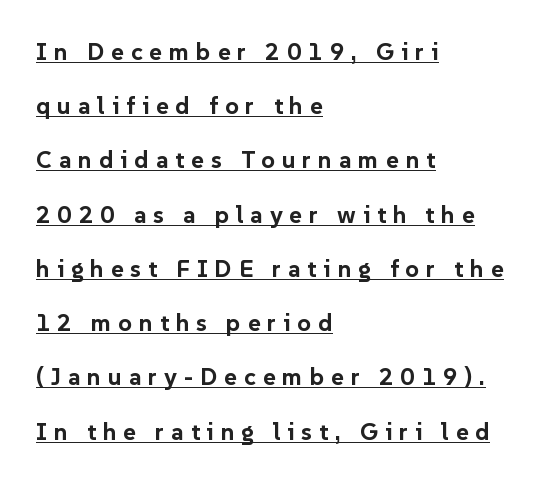
Someone cranked the tracking dial way up on this one. A rule runs beneath these lines of type. The text block is weighted toward the left margin, trailing off unevenly rightward. Posture: straight, roman, zero tilt. The sample has been set heavy, in full bold.
